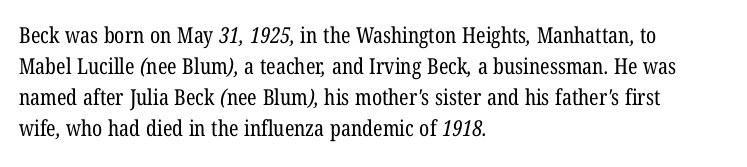
Q: Is the text bold? A: No.
Q: Is the text underlined? A: No.
Q: How is the paragraph aligned? A: Left-aligned.
Q: Is the spacing between letters normal or unusually wide? A: Normal.
Q: Is the spacing between lines tight, normal or loose? A: Normal.
